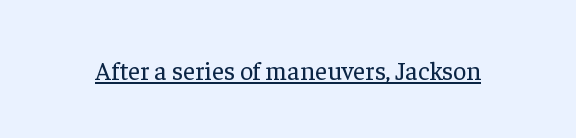
{"italic": "no", "bold": "no", "underline": "yes", "letter_spacing": "normal", "letter_spacing_em": 0.0, "glyph_px": 26}
